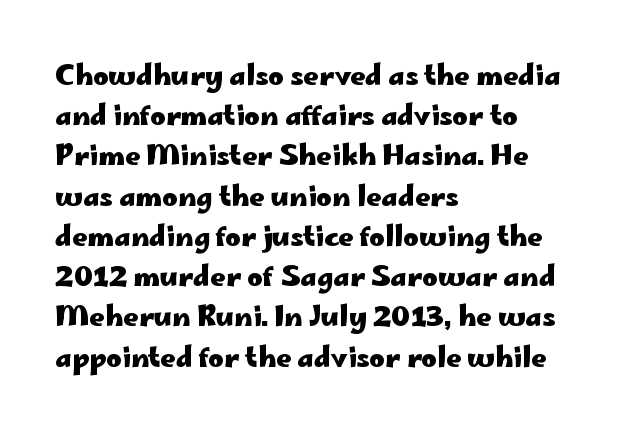
The image shows 27 px bold type, upright; set left-aligned, normal line spacing (1.49x), normal letter spacing, not underlined.
